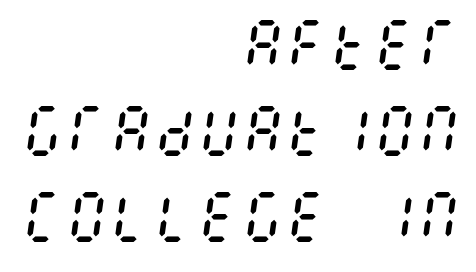
Q: Is the text bold? A: No.
Q: Is the text italic (slanted)? A: Yes, it leans right by about 8 degrees.
Q: Is the text underlined? A: No.
Q: How is the paragraph aligned? A: Right-aligned.
Q: Is the spacing between letters normal or unusually wide? A: Normal.
Q: Is the spacing between lines tight, normal or loose? A: Normal.
Q: Width (condensed, normal, or wide)? A: Condensed.
Q: Stroke contrast? A: Medium.
Q: x-height? A: Large.
